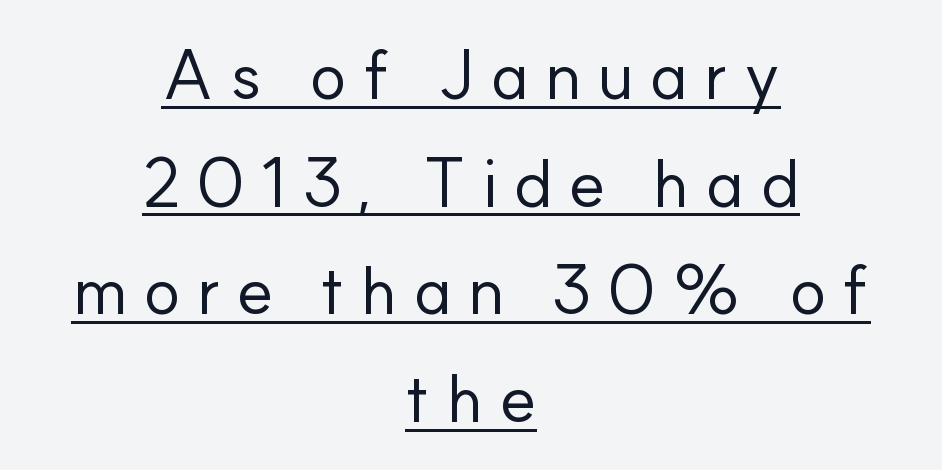
The text block is weighted toward neither margin, spreading evenly from the middle. The font is comparable to plain body text, perhaps lighter. The horizontal fit of the characters is loose and conspicuously gappy. Are there feet on the stems? There aren't — it's a sans.
